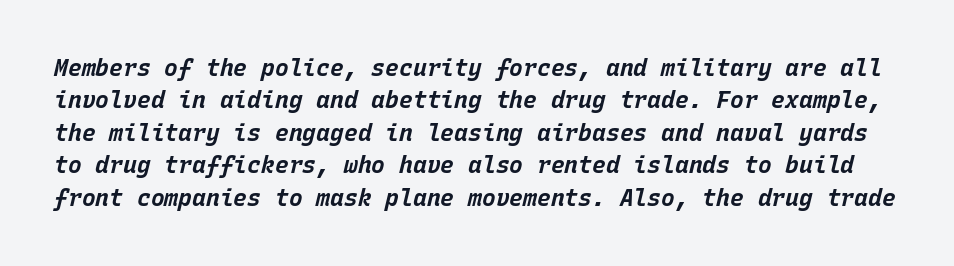
The image shows 23 px bold type, italic (leaning right); set normal line spacing (1.41x), normal letter spacing, not underlined.
